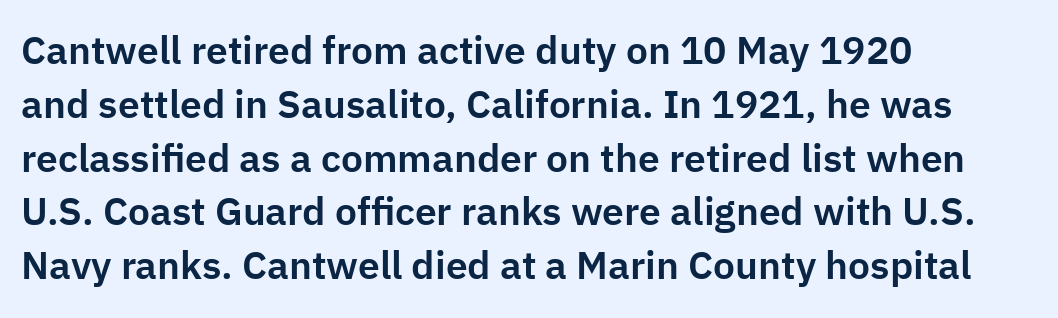
{"serif": "no", "italic": "no", "width": "normal", "stroke_contrast": "low", "x_height": "medium", "monospaced": "no", "underline": "no", "align": "left", "line_spacing": "normal", "line_spacing_ratio": 1.38, "letter_spacing": "normal", "letter_spacing_em": 0.0, "glyph_px": 39}
